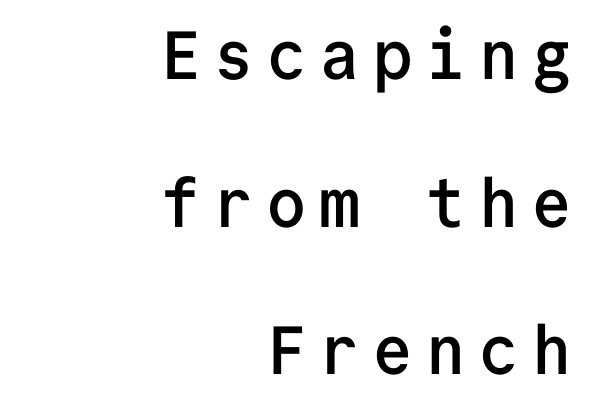
{"serif": "no", "italic": "no", "bold": "semi", "weight": "semibold", "width": "normal", "stroke_contrast": "low", "x_height": "medium", "monospaced": "yes", "underline": "no", "align": "right", "line_spacing": "loose", "line_spacing_ratio": 2.17, "glyph_px": 68}
